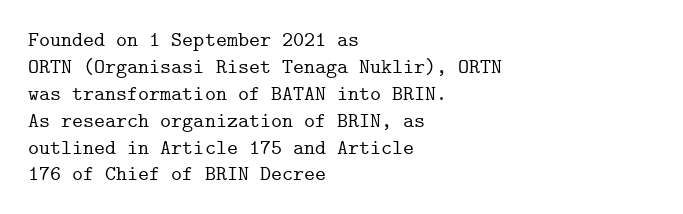
The image shows 21 px text type, upright; set left-aligned, normal line spacing (1.28x), normal letter spacing, not underlined.
